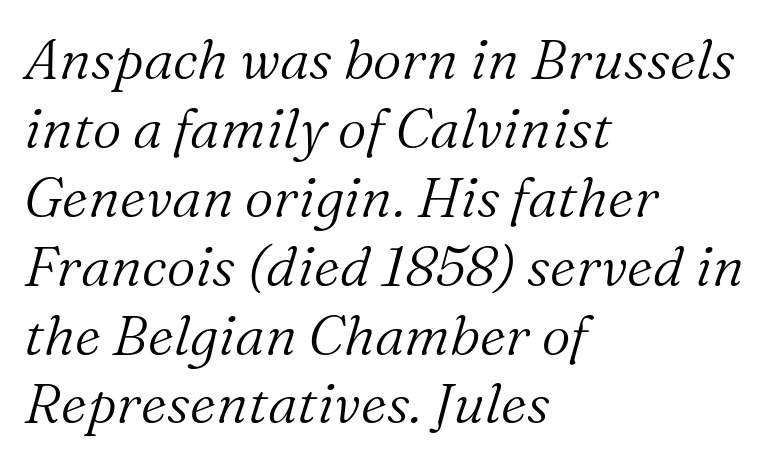
What kind of face is this? One with serifs. The baseline area is clear. The letters sit at their default tracking, neither squeezed nor spread. In CSS terms this would be text-align: left. Think of a printed novel: that variable character pitch is what you see here. These lines were composed using italics.
